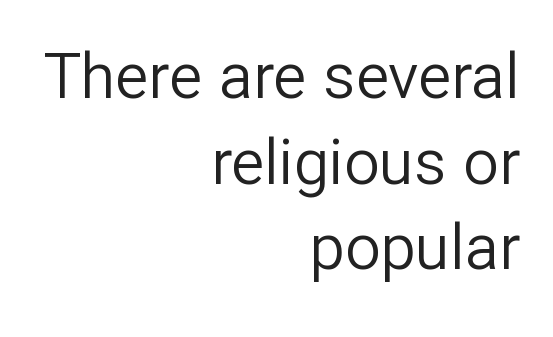
{"serif": "no", "italic": "no", "bold": "no", "weight": "regular", "width": "normal", "stroke_contrast": "low", "x_height": "medium", "monospaced": "no", "underline": "no", "align": "right", "line_spacing": "normal", "line_spacing_ratio": 1.36, "letter_spacing": "normal", "letter_spacing_em": 0.0, "glyph_px": 63}
